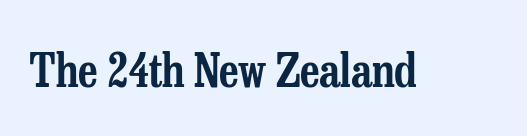
{"serif": "yes", "italic": "no", "width": "condensed", "stroke_contrast": "low", "x_height": "medium", "monospaced": "no", "underline": "no", "letter_spacing": "normal", "letter_spacing_em": 0.0, "glyph_px": 46}
